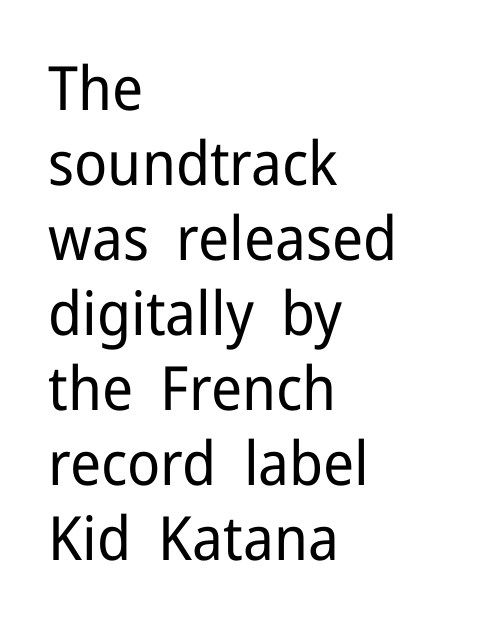
The passage shown is not underscored anywhere. The weight would be labelled regular, book, light, or lighter still. The letters stand straight up with perfectly vertical stems. Character widths vary here, with narrow letters taking less room than wide ones. Which margin do the lines hug? The left one — the right edge is uneven. You can tell from the bare stems that sans-serif type was used.
